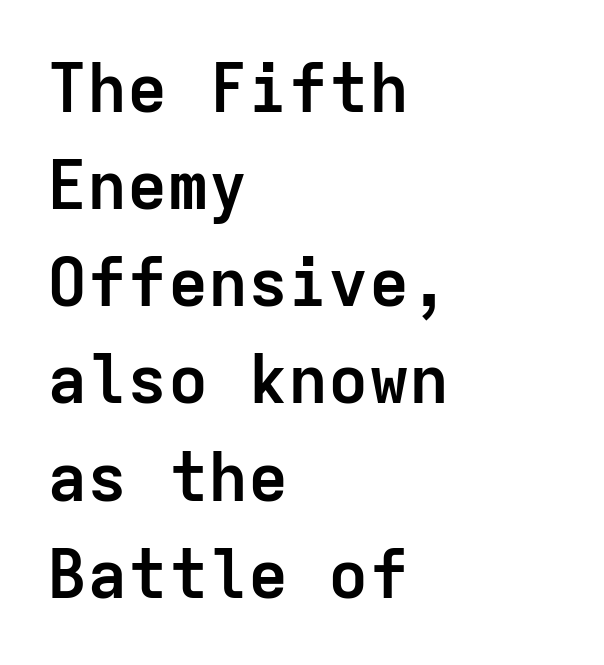
Q: Is the text bold? A: Yes.
Q: Is the text italic (slanted)? A: No, it is upright.
Q: Is the typeface a serif or a sans-serif typeface? A: Sans-serif.
Q: Is the text underlined? A: No.
Q: How is the paragraph aligned? A: Left-aligned.
Q: Is the spacing between letters normal or unusually wide? A: Normal.
Q: Is the spacing between lines tight, normal or loose? A: Normal.
Q: Width (condensed, normal, or wide)? A: Normal.
Q: Stroke contrast? A: Low.
Q: x-height? A: Medium.
Q: Monospaced? A: Yes.
